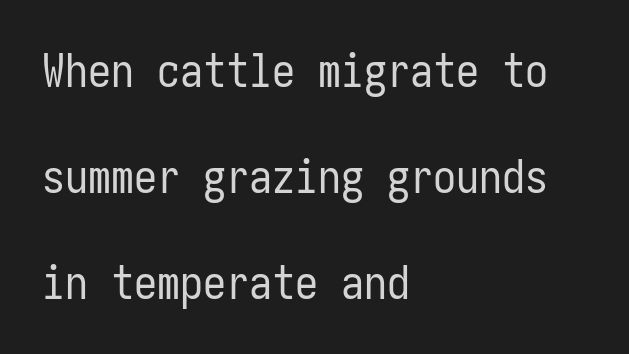
The image shows 46 px regular-weight, condensed sans-serif type, upright; set left-aligned, loose line spacing (2.3x), normal letter spacing, not underlined; low stroke contrast and a medium x-height.
